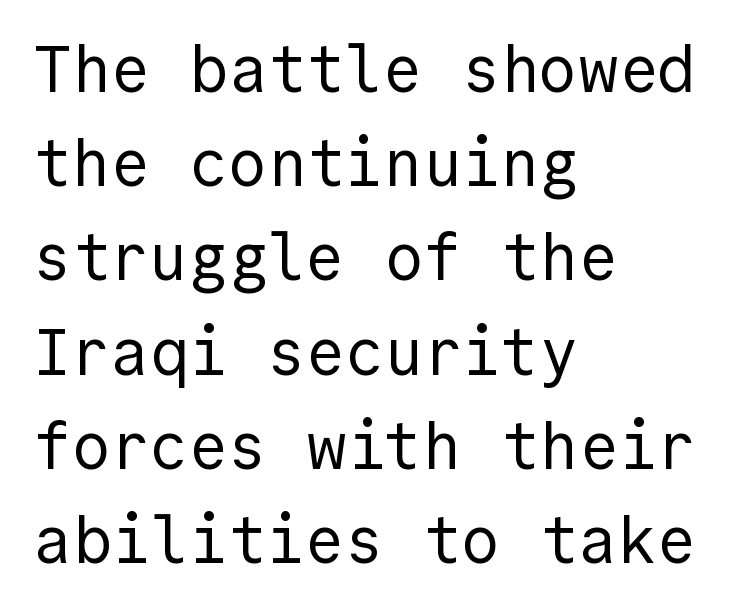
The ragged edge is on the right, which tells us the setting is flush left. Underline: absent. Letters have the restrained weight of plain body copy at most. Rows of type keep a routine distance in the vertical direction. It's the straight-up-and-down kind of type.
